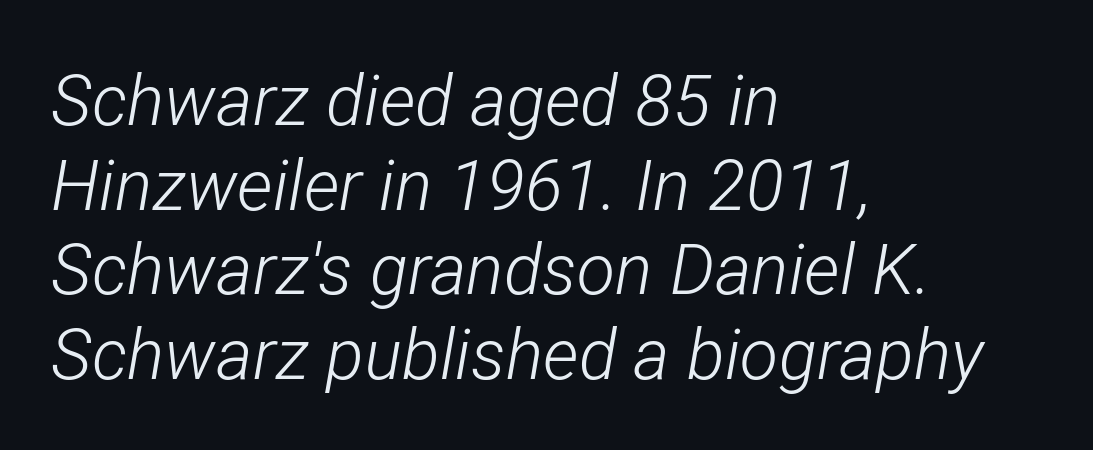
Tracking here is standard; glyphs follow each other at the usual distance. The letters advance in unequal steps, a hallmark of proportional type. Stroke thickness stays within the range of a standard reading face or lighter. The words here are not underlined. Slant detected: the letters are inclined.
